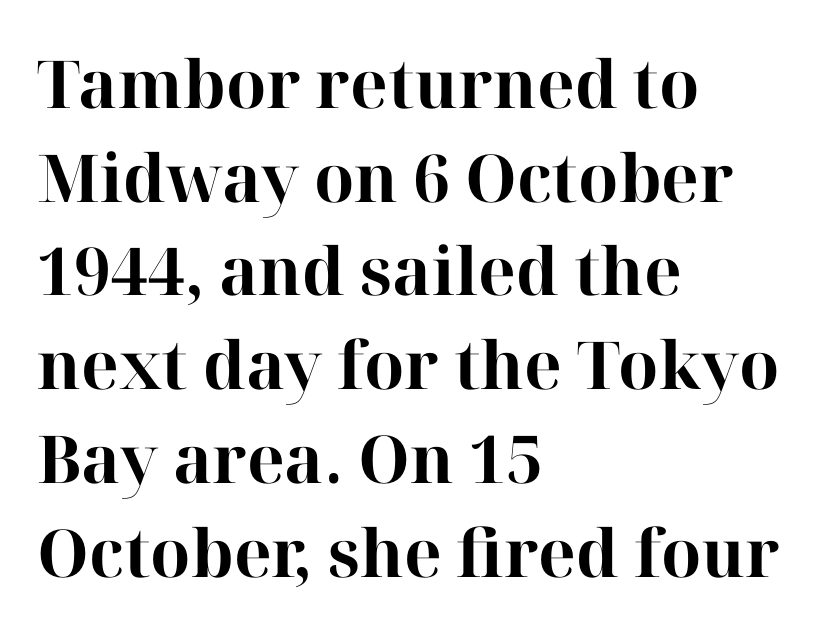
{"serif": "yes", "italic": "no", "bold": "yes", "weight": "bold", "width": "normal", "stroke_contrast": "high", "x_height": "medium", "monospaced": "no", "underline": "no", "align": "left", "line_spacing": "normal", "line_spacing_ratio": 1.42, "letter_spacing": "normal", "letter_spacing_em": 0.0, "glyph_px": 66}
